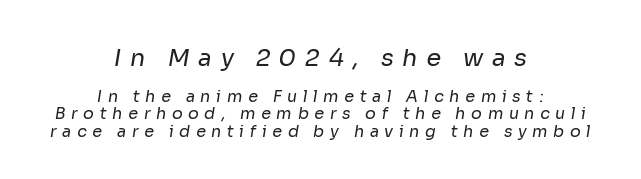
The gap between lines stays unmarked. Whoever set this chose condensed vertical rhythm over breathing room. Letters have the restrained weight of plain body copy at most. The rag falls on both sides of this text block equally. These two chunks differ in scale, with the top chunk taking the larger measure. You could only call the tracking loose — the letters float apart.
